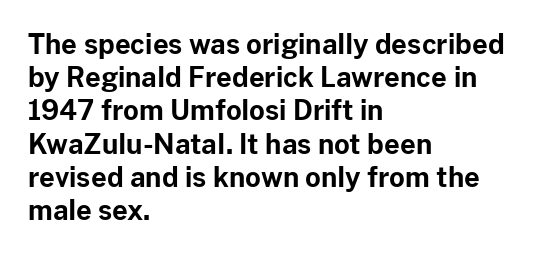
The image shows 27 px bold type, upright; set left-aligned, line spacing 1.23x, normal letter spacing, not underlined.
